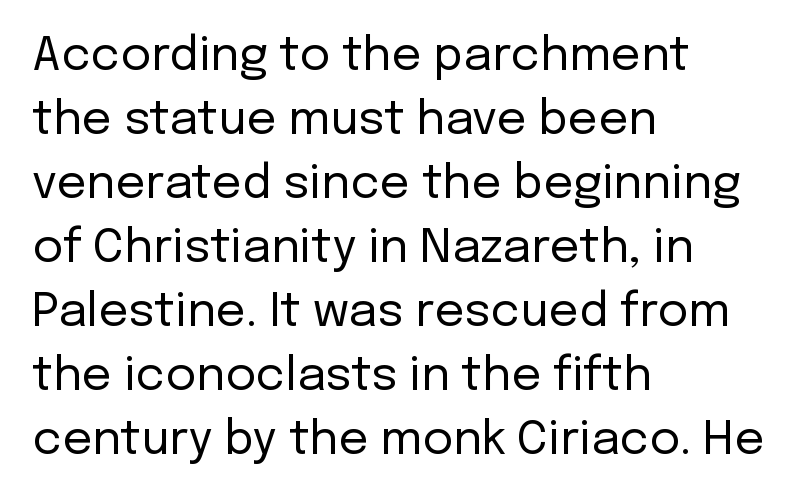
The image shows 47 px regular-weight sans-serif type, upright; set left-aligned, normal line spacing (1.36x), normal letter spacing, not underlined; low stroke contrast and a medium x-height.
